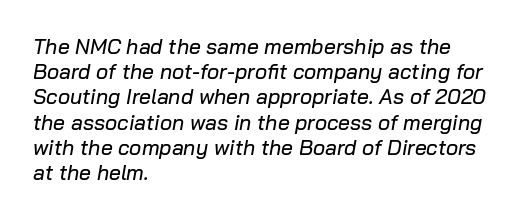
The image shows 21 px text type, italic (leaning right); set left-aligned, line spacing 1.2x, normal letter spacing, not underlined.
